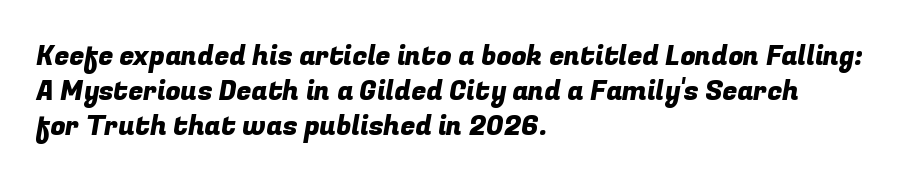
Q: Is the text underlined? A: No.
Q: How is the paragraph aligned? A: Left-aligned.
Q: Is the spacing between letters normal or unusually wide? A: Normal.
Q: Is the spacing between lines tight, normal or loose? A: Normal.
